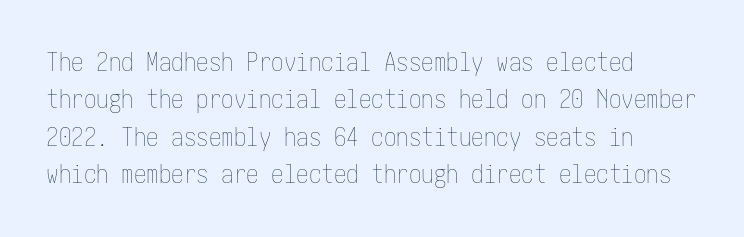
{"italic": "no", "bold": "no", "underline": "no", "line_spacing": "normal", "line_spacing_ratio": 1.5, "letter_spacing": "normal", "letter_spacing_em": 0.0, "glyph_px": 25}
